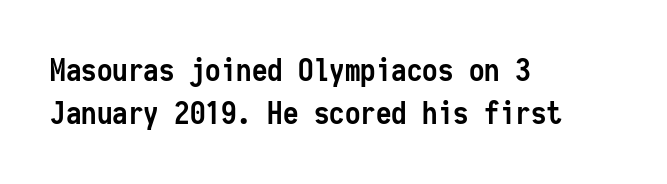
Q: Is the text bold? A: Yes.
Q: Is the text italic (slanted)? A: No, it is upright.
Q: Is the typeface a serif or a sans-serif typeface? A: Sans-serif.
Q: Is the text underlined? A: No.
Q: How is the paragraph aligned? A: Left-aligned.
Q: Is the spacing between letters normal or unusually wide? A: Normal.
Q: Is the spacing between lines tight, normal or loose? A: Normal.
Q: Width (condensed, normal, or wide)? A: Condensed.
Q: Stroke contrast? A: Low.
Q: x-height? A: Medium.
Q: Monospaced? A: Yes.
